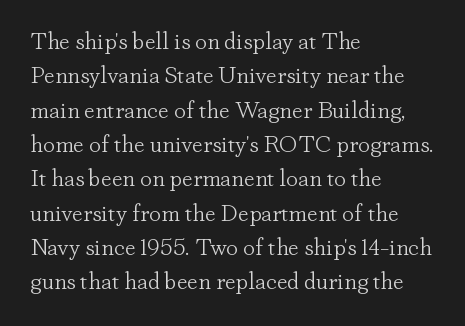
{"italic": "no", "bold": "no", "underline": "no", "align": "left", "line_spacing": "normal", "line_spacing_ratio": 1.43, "letter_spacing": "normal", "letter_spacing_em": 0.0, "glyph_px": 24}
